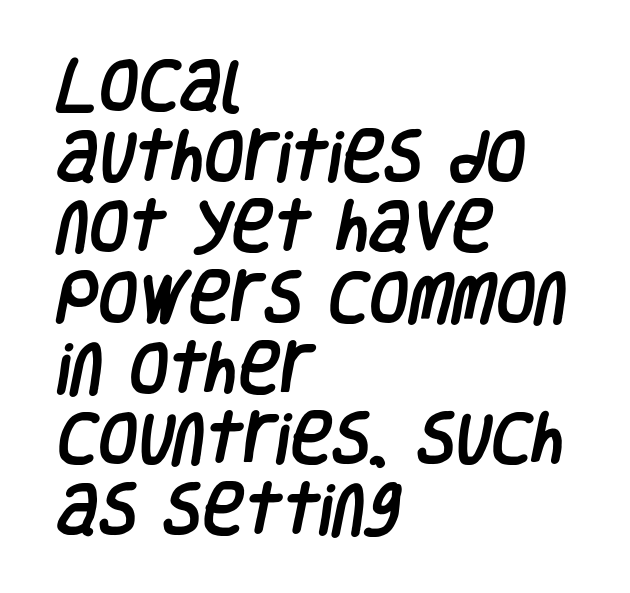
The image shows 57 px condensed sans-serif type; set left-aligned, line spacing 1.24x, normal letter spacing, not underlined; low stroke contrast and a large x-height.
